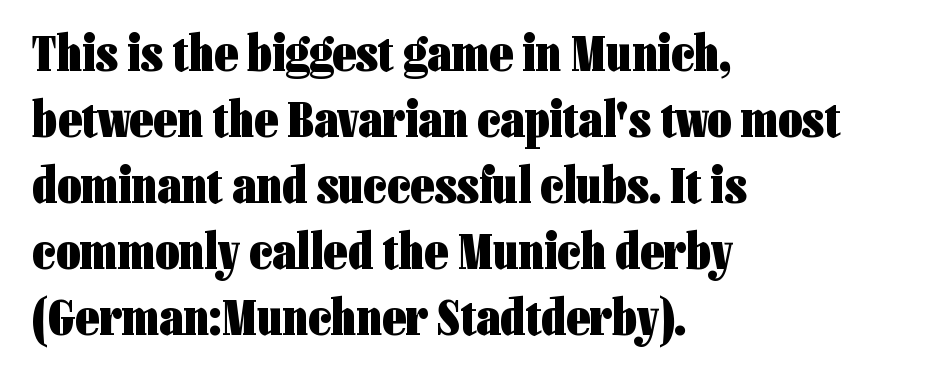
{"serif": "no", "italic": "no", "bold": "yes", "weight": "heavy", "width": "condensed", "stroke_contrast": "low", "x_height": "medium", "monospaced": "no", "underline": "no", "align": "left", "line_spacing": "normal", "line_spacing_ratio": 1.27, "letter_spacing": "normal", "letter_spacing_em": 0.0, "glyph_px": 52}
